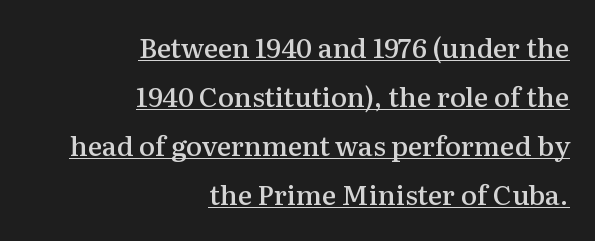
The image shows 27 px text type, upright; set right-aligned, line spacing 1.82x, normal letter spacing, underlined.
